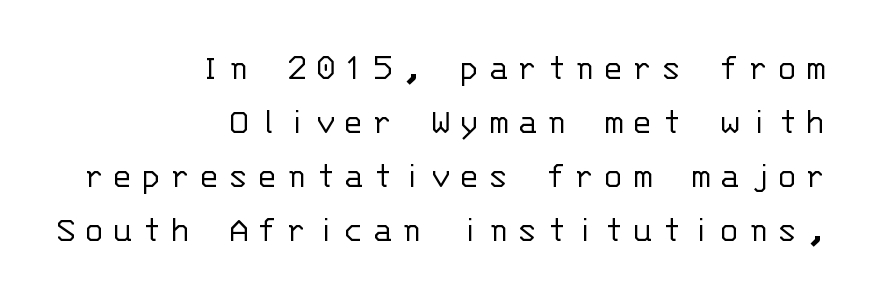
{"serif": "no", "italic": "no", "bold": "no", "weight": "light", "width": "normal", "stroke_contrast": "low", "x_height": "large", "monospaced": "yes", "underline": "no", "align": "right", "line_spacing": "normal", "line_spacing_ratio": 1.42, "letter_spacing": "wide", "letter_spacing_em": 0.22, "glyph_px": 38}
